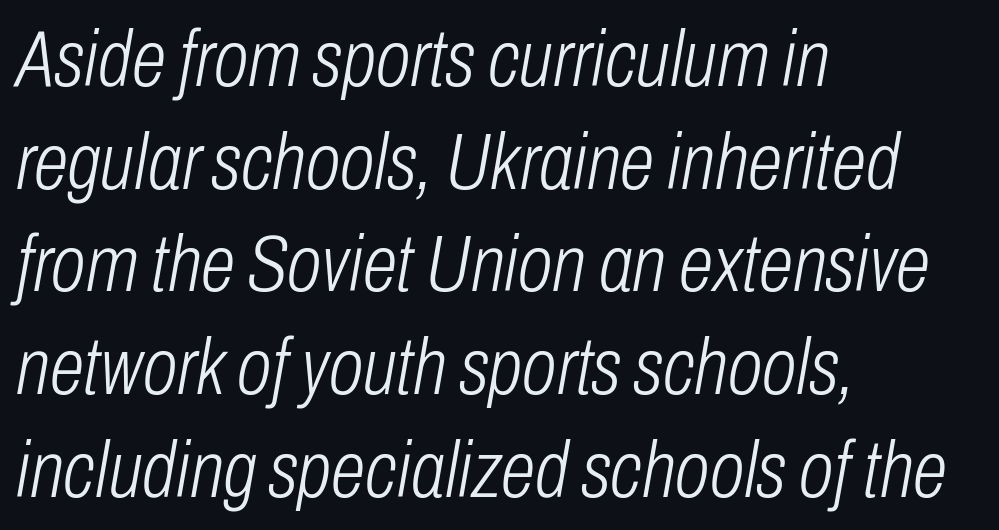
{"italic": "yes", "lean": "right", "slant_degrees": 10, "bold": "no", "weight": "light", "width": "condensed", "stroke_contrast": "low", "x_height": "medium", "monospaced": "no", "underline": "no", "align": "left", "line_spacing": "normal", "line_spacing_ratio": 1.3, "letter_spacing": "normal", "letter_spacing_em": 0.0, "glyph_px": 79}
